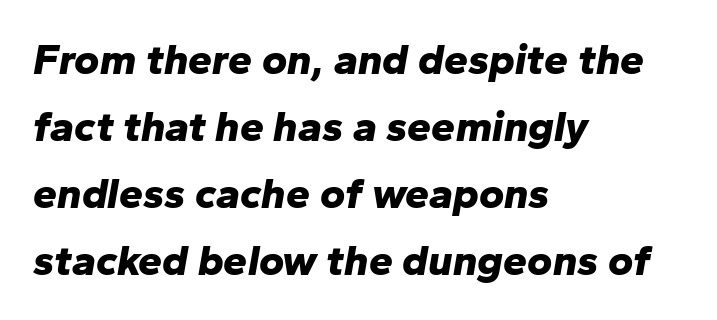
The passage shown stacks its lines at a standard gap. The face used here is proportionally spaced, like ordinary book or web type. The passage is arranged the way most books set body copy — flush left. The zone under the glyphs is completely vacant. Notice how thick the strokes are: this is what a full bold looks like.
